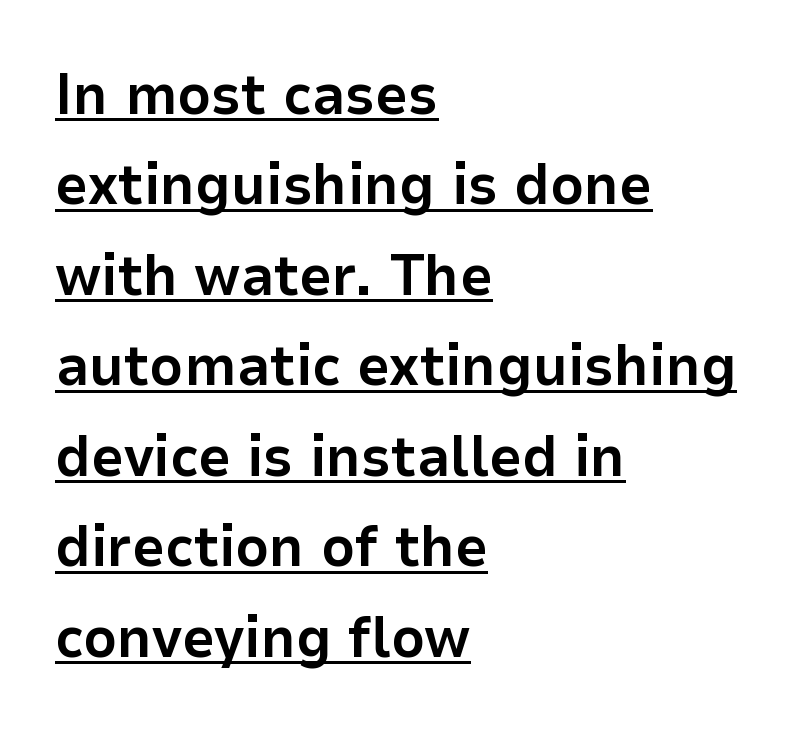
Like a heading marked for emphasis, these lines bear an underscore. The designer went with a sans here, leaving each stem footless. The paragraph has a hard left edge and a soft right edge. Upright lettering throughout. What stands out about the letter spacing? Nothing — it is the standard amount.
